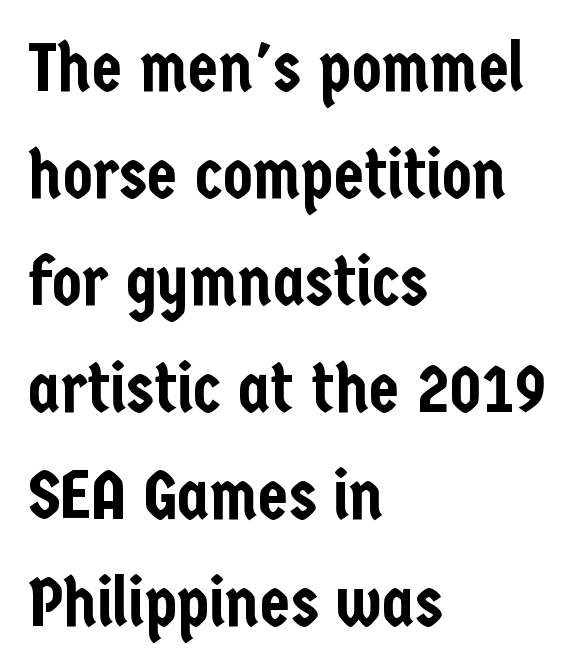
No feet cap the strokes, marking this as sans-serif type. Does extra space separate the letters? No, they use regular spacing. All the whitespace from short lines collects on the right. Regarding leading, the lines here are spaced in the standard way. These lines were composed using upright roman letters. These lines are rendered in a variable-pitch font.
